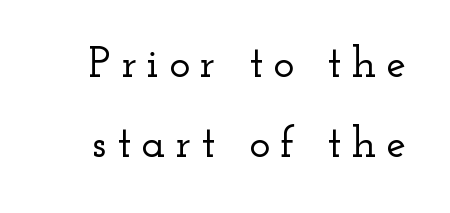
Q: Is the text italic (slanted)? A: No, it is upright.
Q: Is the typeface a serif or a sans-serif typeface? A: Serif.
Q: Is the text underlined? A: No.
Q: Is the spacing between letters normal or unusually wide? A: Unusually wide.
Q: Width (condensed, normal, or wide)? A: Wide.
Q: Stroke contrast? A: Low.
Q: x-height? A: Small.
Q: Monospaced? A: No.
